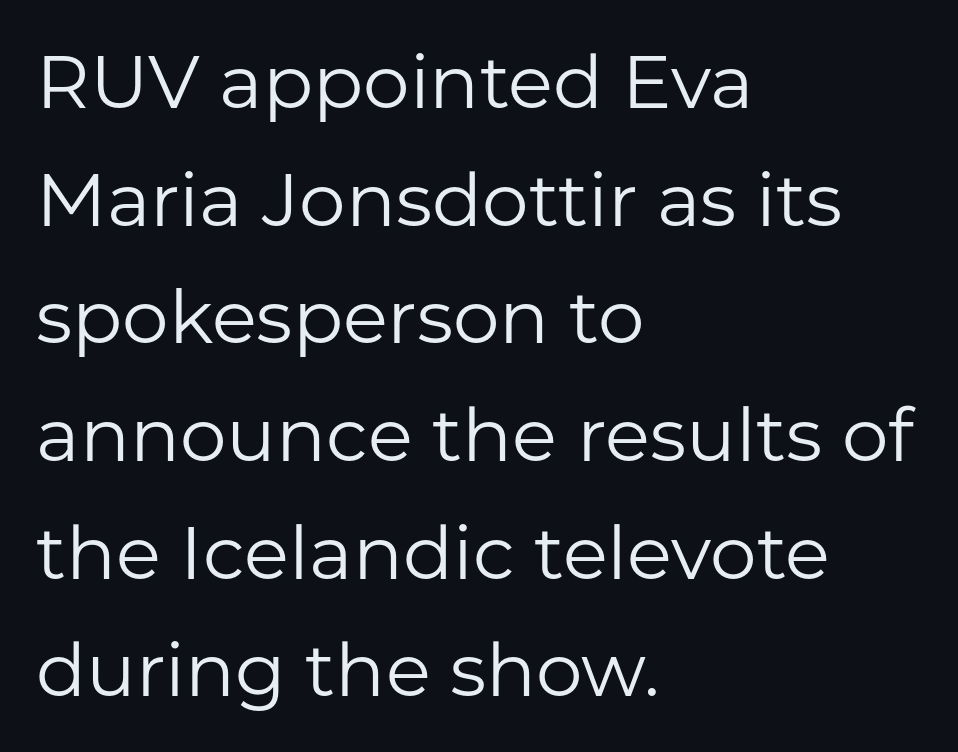
{"serif": "no", "italic": "no", "bold": "no", "weight": "regular", "width": "normal", "stroke_contrast": "low", "x_height": "medium", "monospaced": "no", "underline": "no", "align": "left", "line_spacing": "normal", "line_spacing_ratio": 1.59, "letter_spacing": "normal", "letter_spacing_em": 0.0, "glyph_px": 74}
